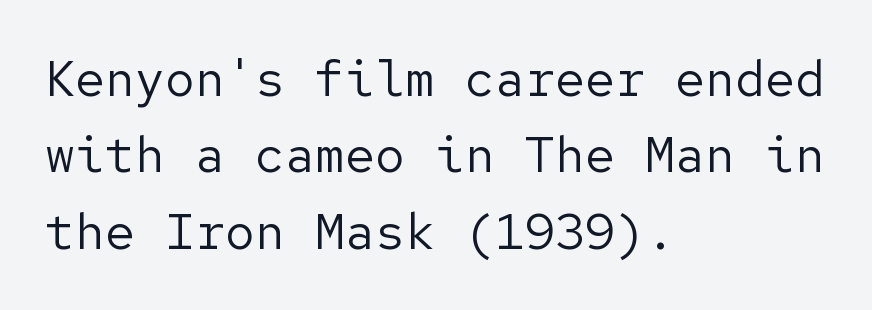
The image shows 50 px regular-weight sans-serif type, upright; set left-aligned, normal line spacing (1.53x), normal letter spacing, not underlined; low stroke contrast and a medium x-height.
